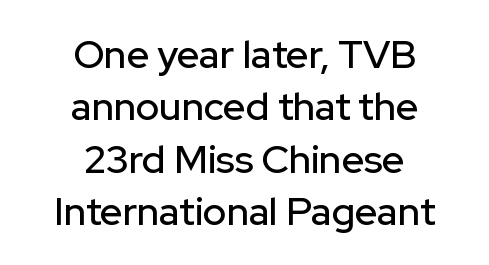
Q: Is the text italic (slanted)? A: No, it is upright.
Q: Is the typeface a serif or a sans-serif typeface? A: Sans-serif.
Q: Is the text underlined? A: No.
Q: How is the paragraph aligned? A: Centered.
Q: Is the spacing between letters normal or unusually wide? A: Normal.
Q: Is the spacing between lines tight, normal or loose? A: Normal.
Q: Width (condensed, normal, or wide)? A: Normal.
Q: Stroke contrast? A: Low.
Q: x-height? A: Medium.
Q: Monospaced? A: No.
